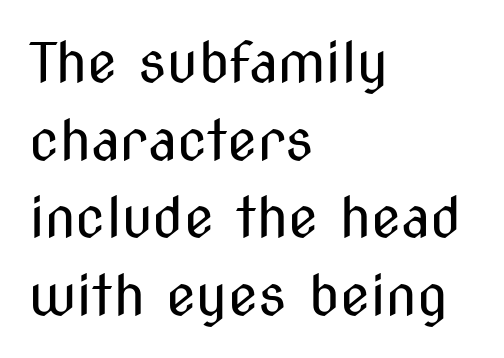
{"serif": "no", "italic": "no", "bold": "no", "weight": "regular", "width": "condensed", "stroke_contrast": "medium", "x_height": "medium", "monospaced": "no", "underline": "no", "align": "left", "line_spacing": "normal", "line_spacing_ratio": 1.41, "letter_spacing": "normal", "letter_spacing_em": 0.0, "glyph_px": 55}
